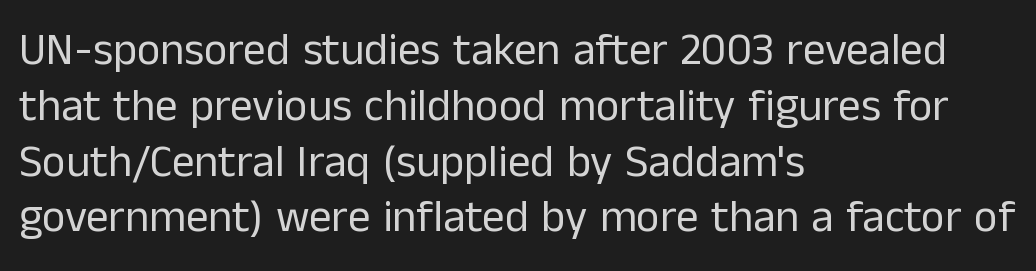
The lettering stays uniformly vertical, giving the passage a roman look. The string is rendered with underlining switched off. Every row of glyphs begins at an identical x-position on the left. Observe the absence of serifs on each vertical stroke in this sample. Unbolded letterforms with no extra heft.
